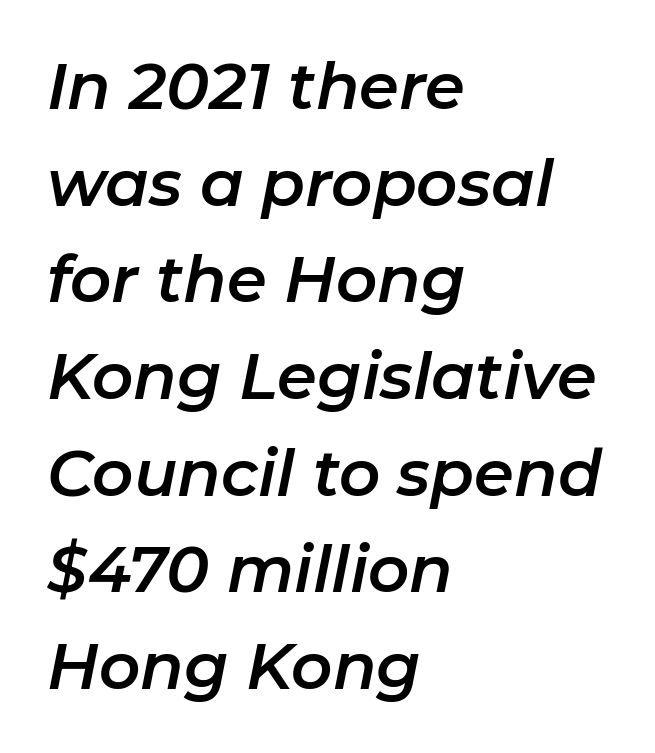
The image shows 64 px text type, italic (leaning right); set left-aligned, normal line spacing (1.51x), normal letter spacing, not underlined; low stroke contrast and a medium x-height.
